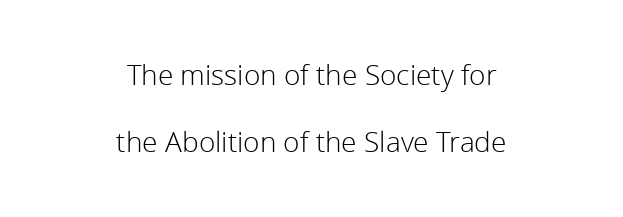
Q: Is the text bold? A: No.
Q: Is the text italic (slanted)? A: No, it is upright.
Q: Is the typeface a serif or a sans-serif typeface? A: Sans-serif.
Q: Is the text underlined? A: No.
Q: How is the paragraph aligned? A: Centered.
Q: Is the spacing between letters normal or unusually wide? A: Normal.
Q: Is the spacing between lines tight, normal or loose? A: Loose.
Q: Width (condensed, normal, or wide)? A: Normal.
Q: Stroke contrast? A: Low.
Q: x-height? A: Medium.
Q: Monospaced? A: No.
